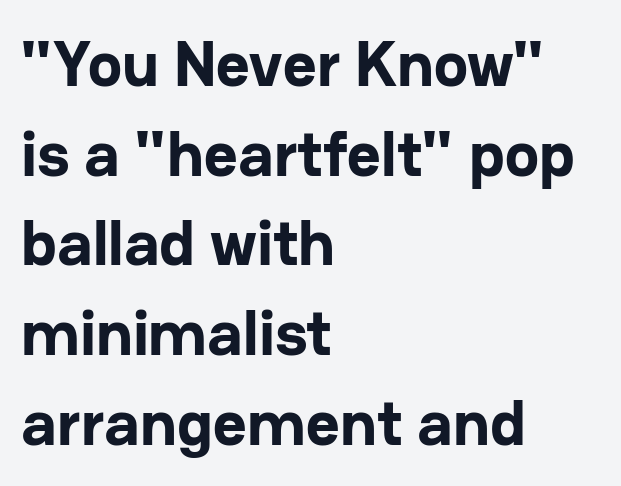
Q: Is the text bold? A: Yes.
Q: Is the text italic (slanted)? A: No, it is upright.
Q: Is the typeface a serif or a sans-serif typeface? A: Sans-serif.
Q: Is the text underlined? A: No.
Q: How is the paragraph aligned? A: Left-aligned.
Q: Is the spacing between letters normal or unusually wide? A: Normal.
Q: Is the spacing between lines tight, normal or loose? A: Normal.
Q: Width (condensed, normal, or wide)? A: Normal.
Q: Stroke contrast? A: Low.
Q: x-height? A: Medium.
Q: Monospaced? A: No.
